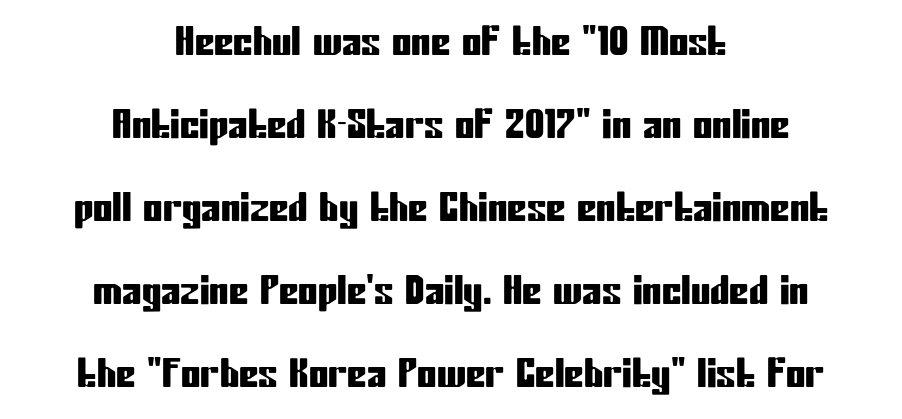
{"serif": "no", "italic": "no", "width": "condensed", "stroke_contrast": "low", "x_height": "medium", "monospaced": "no", "underline": "no", "align": "center", "line_spacing": "loose", "line_spacing_ratio": 2.13, "letter_spacing": "normal", "letter_spacing_em": 0.0, "glyph_px": 39}
